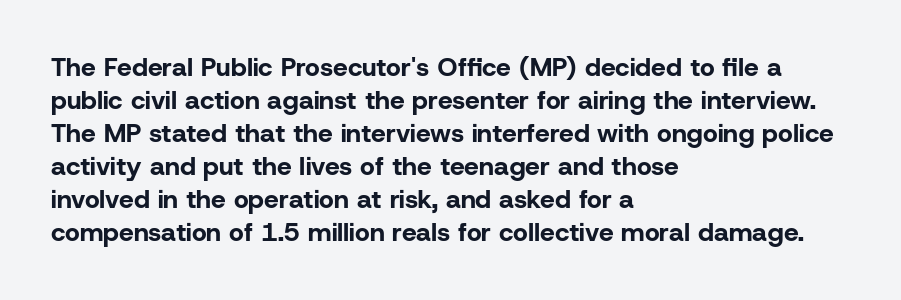
The leading is moderate, giving the passage an even texture. A dark, heavy texture on the line: the type is bold. Descenders hang freely into open space. Letter spacing: default. Notice how the passage keeps a crisp vertical edge on the left only. This is roman type, the default non-slanted kind.
